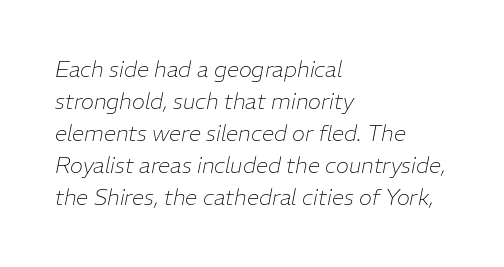
The image shows 22 px text type, italic (leaning right); set left-aligned, normal line spacing (1.46x), normal letter spacing, not underlined.
